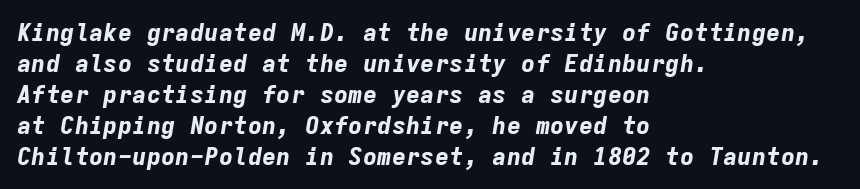
Q: Is the text bold? A: Yes.
Q: Is the text italic (slanted)? A: Yes, it leans right by about 9 degrees.
Q: Is the text underlined? A: No.
Q: How is the paragraph aligned? A: Left-aligned.
Q: Is the spacing between letters normal or unusually wide? A: Normal.
Q: Is the spacing between lines tight, normal or loose? A: Normal.
